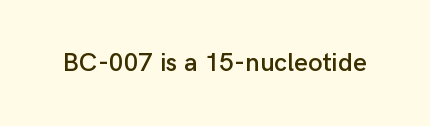
{"italic": "no", "underline": "no", "letter_spacing": "normal", "letter_spacing_em": 0.0, "glyph_px": 26}
